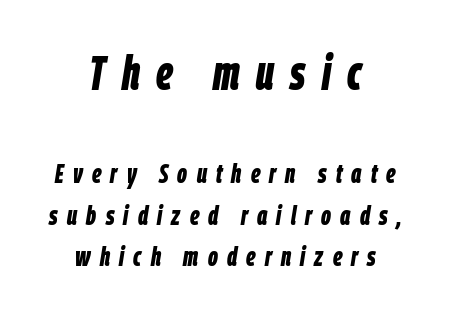
Q: Is the text bold? A: Yes.
Q: Is the text italic (slanted)? A: Yes, it leans right by about 9 degrees.
Q: Is the text underlined? A: No.
Q: How is the paragraph aligned? A: Centered.
Q: Is the spacing between letters normal or unusually wide? A: Unusually wide.
Q: Is the spacing between lines tight, normal or loose? A: Normal.
Q: Which block of text is set in a larger size, the first (top) or the second (bottom)? A: The first (top) one.
Q: Width (condensed, normal, or wide)? A: Condensed.
Q: Stroke contrast? A: Low.
Q: x-height? A: Large.
Q: Monospaced? A: No.
